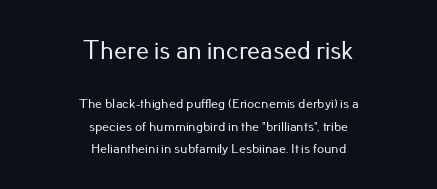
Q: Is the text italic (slanted)? A: No, it is upright.
Q: Is the text underlined? A: No.
Q: How is the paragraph aligned? A: Centered.
Q: Is the spacing between letters normal or unusually wide? A: Normal.
Q: Is the spacing between lines tight, normal or loose? A: Normal.
Q: Which block of text is set in a larger size, the first (top) or the second (bottom)? A: The first (top) one.
